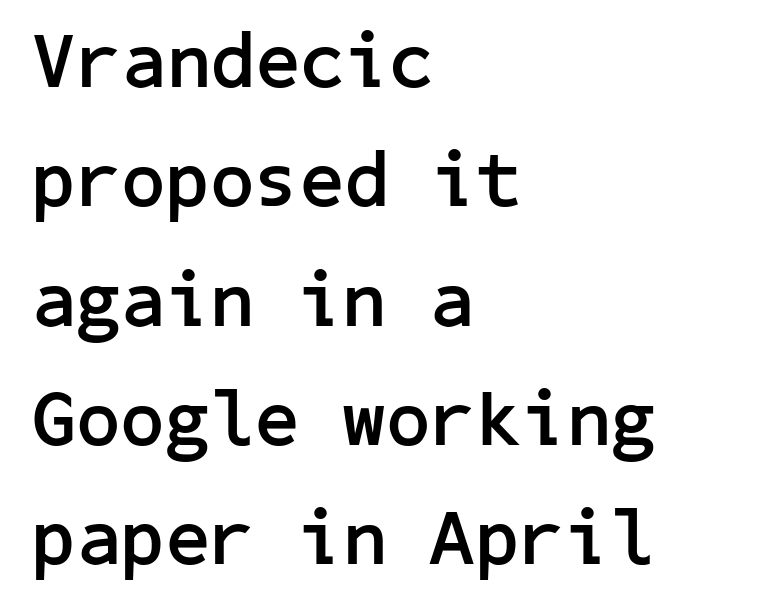
{"serif": "no", "italic": "no", "bold": "yes", "weight": "semibold", "width": "normal", "stroke_contrast": "low", "x_height": "medium", "underline": "no", "align": "left", "line_spacing": "normal", "line_spacing_ratio": 1.53, "letter_spacing": "normal", "letter_spacing_em": 0.0, "glyph_px": 78}
